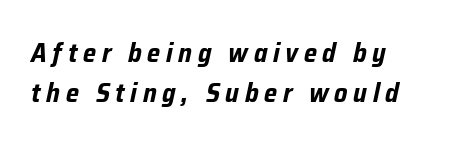
{"italic": "yes", "lean": "right", "slant_degrees": 12, "bold": "yes", "underline": "no", "line_spacing": "normal", "line_spacing_ratio": 1.5, "letter_spacing": "wide", "letter_spacing_em": 0.21, "glyph_px": 27}
